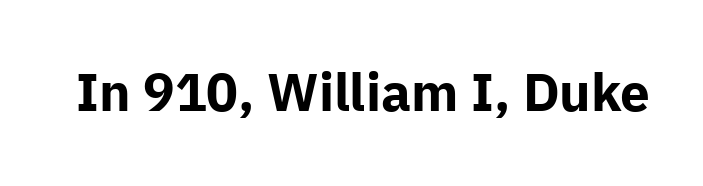
Nobody touched the tracking dial on this one. Character widths vary here, with narrow letters taking less room than wide ones. Heft: maximum for text — a bold. To sum up the face: it is a sans, with no serifs. Unmarked baselines from the first word to the last.
